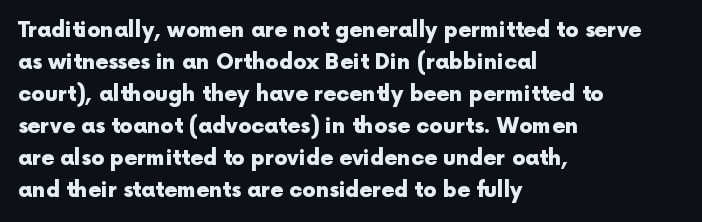
Q: Is the text bold? A: Yes.
Q: Is the text italic (slanted)? A: No, it is upright.
Q: Is the text underlined? A: No.
Q: How is the paragraph aligned? A: Left-aligned.
Q: Is the spacing between letters normal or unusually wide? A: Normal.
Q: Is the spacing between lines tight, normal or loose? A: Normal.
